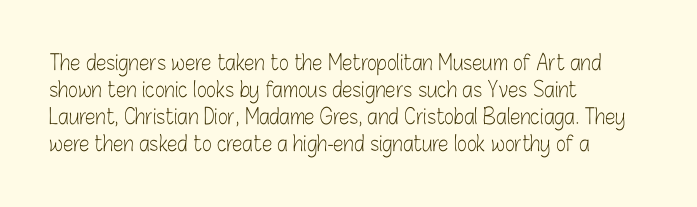
Q: Is the text bold? A: No.
Q: Is the text italic (slanted)? A: No, it is upright.
Q: Is the text underlined? A: No.
Q: How is the paragraph aligned? A: Left-aligned.
Q: Is the spacing between letters normal or unusually wide? A: Normal.
Q: Is the spacing between lines tight, normal or loose? A: Normal.
